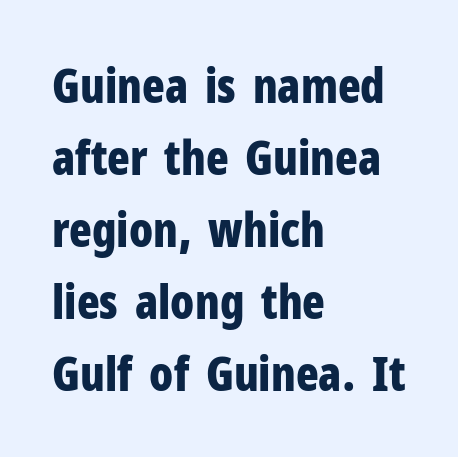
Q: Is the text bold? A: Yes.
Q: Is the text italic (slanted)? A: No, it is upright.
Q: Is the typeface a serif or a sans-serif typeface? A: Sans-serif.
Q: Is the text underlined? A: No.
Q: How is the paragraph aligned? A: Left-aligned.
Q: Is the spacing between letters normal or unusually wide? A: Normal.
Q: Is the spacing between lines tight, normal or loose? A: Normal.
Q: Width (condensed, normal, or wide)? A: Condensed.
Q: Stroke contrast? A: Low.
Q: x-height? A: Medium.
Q: Monospaced? A: No.
